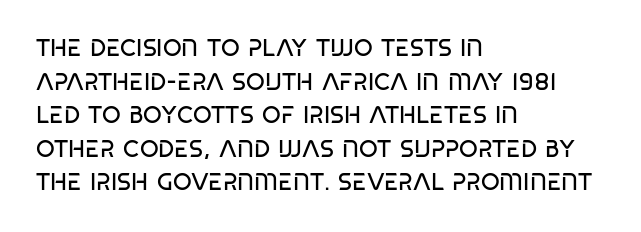
The image shows 24 px text type; set left-aligned, normal line spacing (1.4x), normal letter spacing, not underlined.
